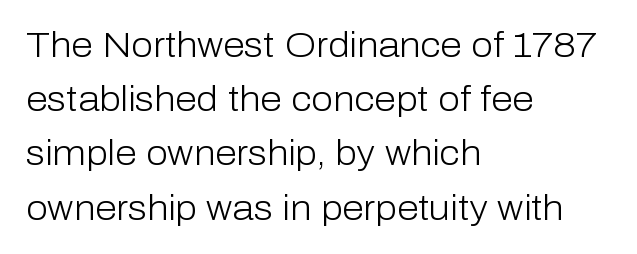
The image shows 35 px light sans-serif type, upright; set left-aligned, normal line spacing (1.55x), normal letter spacing, not underlined; low stroke contrast and a medium x-height.
